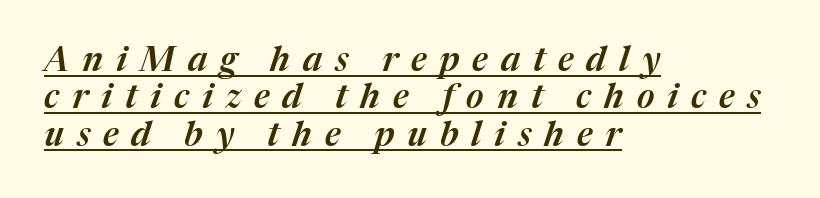
{"italic": "yes", "lean": "right", "slant_degrees": 17, "width": "normal", "stroke_contrast": "medium", "x_height": "medium", "monospaced": "no", "underline": "yes", "align": "left", "line_spacing": "tight", "line_spacing_ratio": 1.1, "letter_spacing": "wide", "letter_spacing_em": 0.38, "glyph_px": 34}
